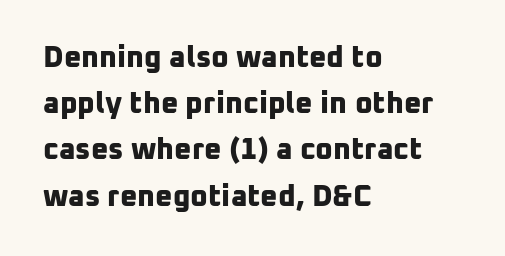
Typeset ragged right — the left edge is the straight one. Only glyphs here, with clear space below each row. Line spacing here is normal. Serifs: no, the terminals of the letterforms are clean.
